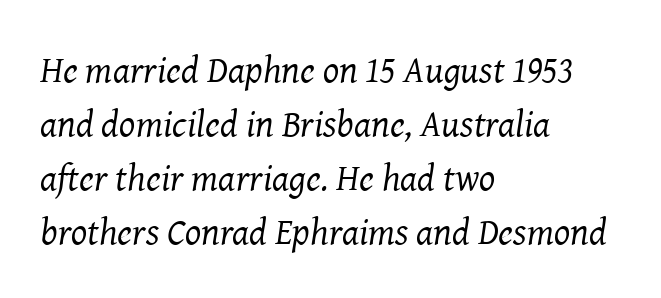
{"serif": "yes", "italic": "yes", "lean": "right", "slant_degrees": 8, "bold": "no", "weight": "regular", "width": "normal", "stroke_contrast": "medium", "x_height": "medium", "monospaced": "no", "underline": "no", "align": "left", "line_spacing": "normal", "line_spacing_ratio": 1.42, "letter_spacing": "normal", "letter_spacing_em": 0.0, "glyph_px": 38}
